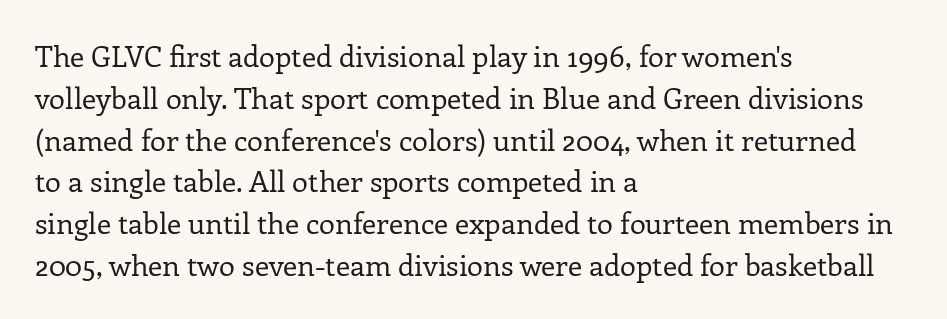
Q: Is the text bold? A: No.
Q: Is the text italic (slanted)? A: No, it is upright.
Q: Is the typeface a serif or a sans-serif typeface? A: Serif.
Q: Is the text underlined? A: No.
Q: How is the paragraph aligned? A: Left-aligned.
Q: Is the spacing between letters normal or unusually wide? A: Normal.
Q: Is the spacing between lines tight, normal or loose? A: Normal.
Q: Width (condensed, normal, or wide)? A: Normal.
Q: Stroke contrast? A: Low.
Q: x-height? A: Medium.
Q: Monospaced? A: No.
